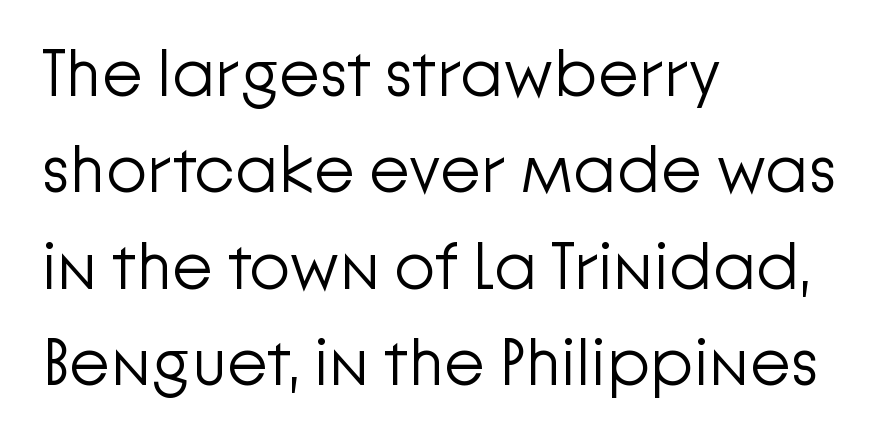
{"serif": "no", "italic": "no", "bold": "no", "weight": "light", "width": "normal", "stroke_contrast": "low", "x_height": "medium", "monospaced": "no", "underline": "no", "align": "left", "line_spacing": "normal", "line_spacing_ratio": 1.44, "letter_spacing": "normal", "letter_spacing_em": 0.0, "glyph_px": 67}
